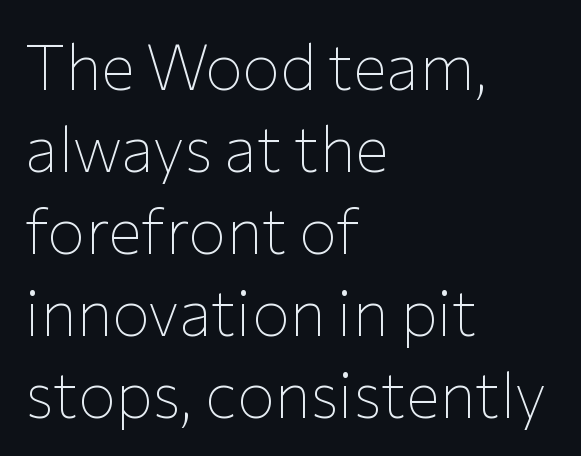
The image shows 63 px thin sans-serif type, upright; set left-aligned, normal line spacing (1.3x), normal letter spacing, not underlined; low stroke contrast and a medium x-height.
